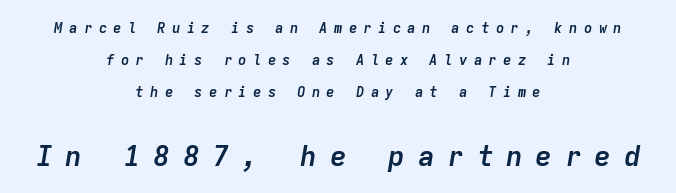
Scale increases going downward across the two blocks. Words float on clear page, feet unadorned. The sample has been set heavy, in full bold. Looks like terminal output: every glyph gets an equal slot. These lines stack symmetrically, like a column narrowing and widening about its center. Words appear elongated and porous because spacing is wide.
